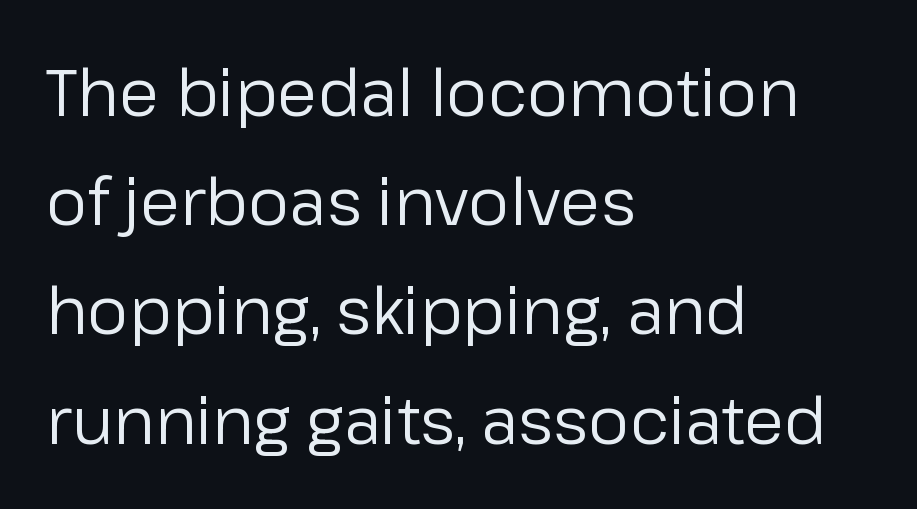
Every row of glyphs begins at an identical x-position on the left. A sans-serif font was chosen for this passage. Check under the words: just untouched page. This is the regular roman posture of the typeface.
